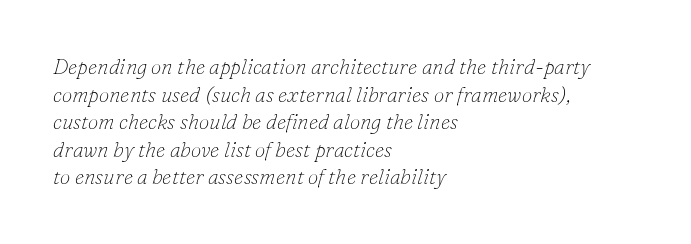
{"italic": "yes", "lean": "right", "slant_degrees": 16, "bold": "no", "underline": "no", "align": "left", "line_spacing": "normal", "line_spacing_ratio": 1.31, "letter_spacing": "normal", "letter_spacing_em": 0.0, "glyph_px": 21}
